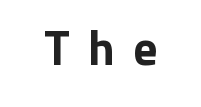
A sans-serif font was chosen for this passage. Looks like regular typesetting: each glyph gets only the width it needs. Loose tracking; the words dissolve into strings of separated letters. On the weight axis this lands at bold, roughly 700.
